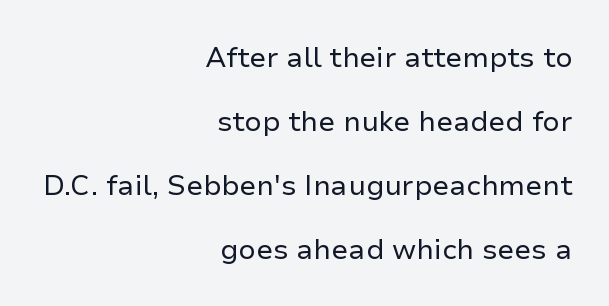
No chunkiness to these letters — they're not bold. Line spacing here is loose. These lines stack with their right ends in a neat column. The rendering shows plain stroke endings on the letterforms — a sans-serif design. Think of a printed novel: that variable character pitch is what you see here. The face used here is rendered with its standard letterfit.
